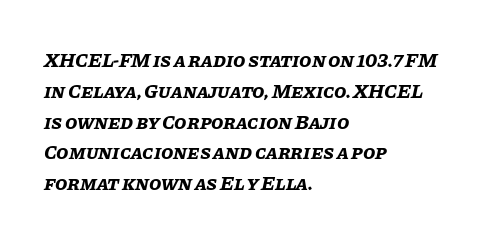
{"italic": "yes", "lean": "right", "slant_degrees": 11, "bold": "yes", "underline": "no", "align": "left", "line_spacing": "normal", "line_spacing_ratio": 1.54, "letter_spacing": "normal", "letter_spacing_em": 0.0, "glyph_px": 20}
